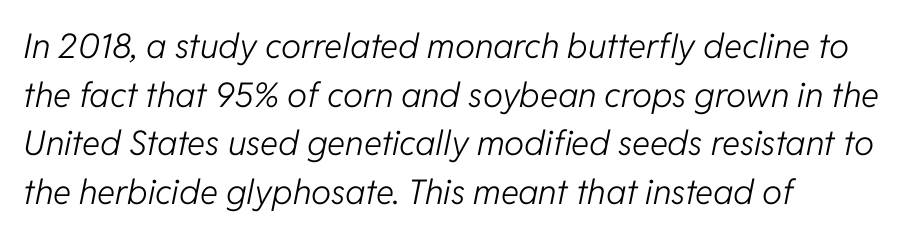
The image shows 34 px light type, italic (leaning right); set left-aligned, normal line spacing (1.43x), normal letter spacing, not underlined; low stroke contrast and a medium x-height.
